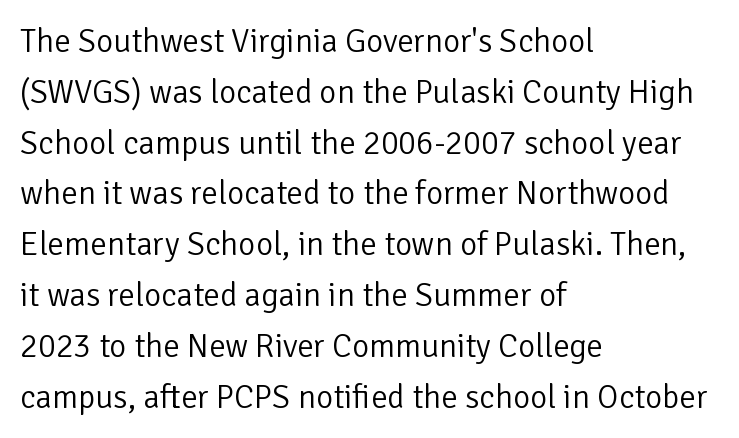
The image shows 33 px light sans-serif type, upright; set left-aligned, normal line spacing (1.54x), normal letter spacing, not underlined; low stroke contrast and a medium x-height.
